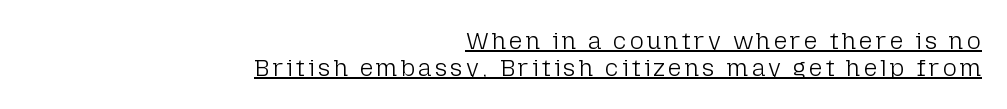
Q: Is the text bold? A: No.
Q: Is the text italic (slanted)? A: No, it is upright.
Q: Is the text underlined? A: Yes.
Q: How is the paragraph aligned? A: Right-aligned.
Q: Is the spacing between lines tight, normal or loose? A: Tight.
